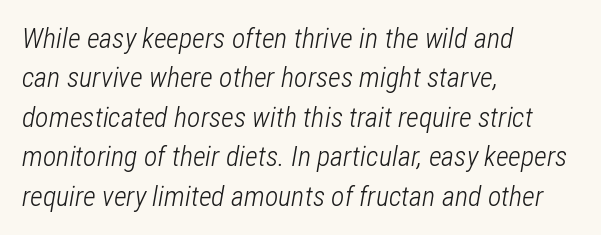
Q: Is the text bold? A: No.
Q: Is the text italic (slanted)? A: Yes, it leans right by about 12 degrees.
Q: Is the text underlined? A: No.
Q: How is the paragraph aligned? A: Left-aligned.
Q: Is the spacing between letters normal or unusually wide? A: Normal.
Q: Is the spacing between lines tight, normal or loose? A: Normal.
Q: Width (condensed, normal, or wide)? A: Condensed.
Q: Stroke contrast? A: Low.
Q: x-height? A: Medium.
Q: Monospaced? A: No.
